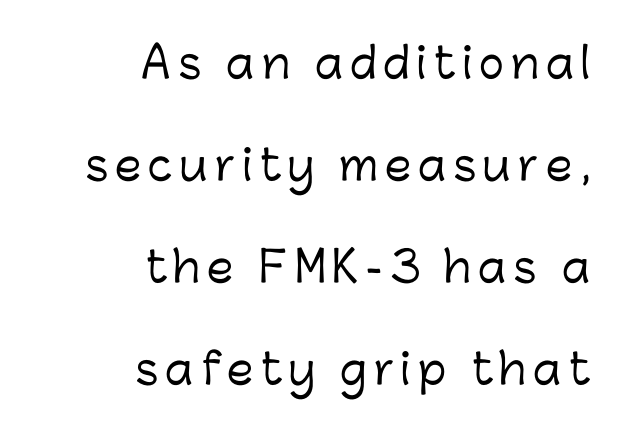
{"serif": "no", "italic": "no", "width": "normal", "stroke_contrast": "low", "x_height": "medium", "monospaced": "no", "underline": "no", "align": "right", "line_spacing": "loose", "line_spacing_ratio": 2.43, "glyph_px": 42}
